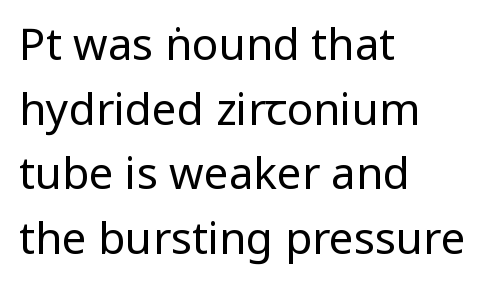
The font sits on the lighter half of the weight spectrum, regular included. The rendering shows plain stroke endings on the letterforms — a sans-serif design. Think of a printed novel: that variable character pitch is what you see here. Descenders hang freely into open space.
